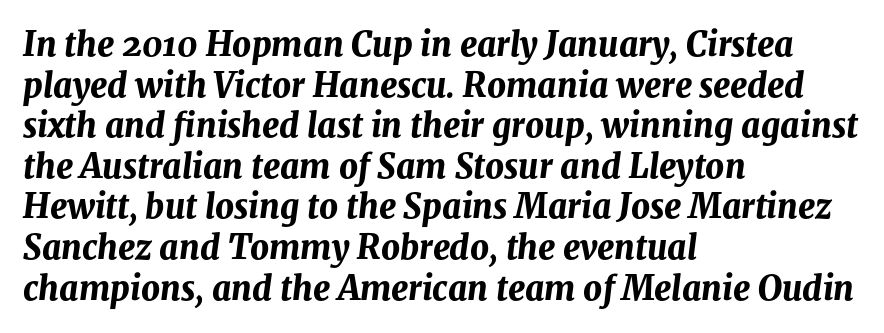
The typography opts for an oblique posture over an upright one. Spacing between characters is what you'd get straight out of the box. The rendering uses natural spacing where letterforms have individual widths. Heavy-handed strokes throughout: this text is bold. The foot of each line stays bare and open. These lines stack with their left ends in a neat column.
